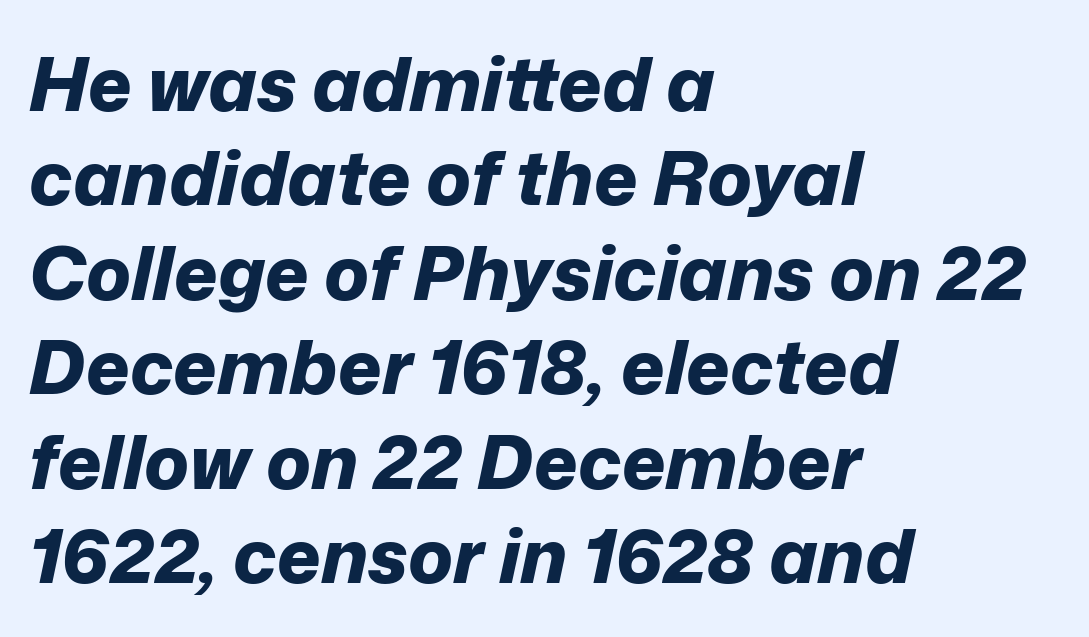
Character widths vary here, with narrow letters taking less room than wide ones. Has an underline been added? It has not. The rendering keeps characters at their native spacing. This block has exactly the height ordinary leading produces. This rendering uses left alignment, leaving the right contour irregular. An italicized treatment has been applied to the whole sample.
